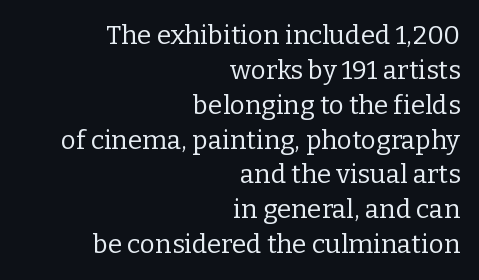
The image shows 26 px text type, upright; set right-aligned, normal line spacing (1.34x), normal letter spacing, not underlined.
